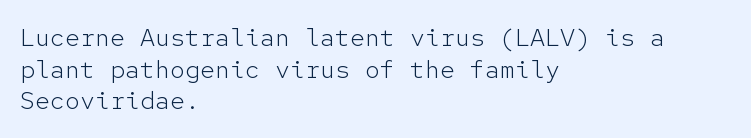
{"italic": "no", "bold": "no", "underline": "no", "align": "left", "line_spacing": "normal", "line_spacing_ratio": 1.27, "letter_spacing": "normal", "letter_spacing_em": 0.0, "glyph_px": 25}
